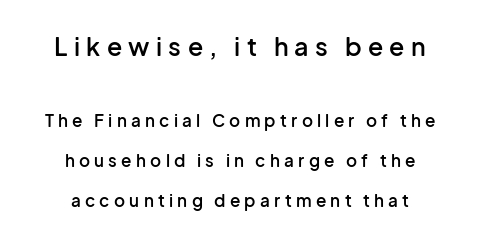
{"italic": "no", "bold": "semi", "underline": "no", "align": "center", "line_spacing": "loose", "line_spacing_ratio": 2.36, "letter_spacing": "wide", "letter_spacing_em": 0.25, "larger_block": "first", "size_ratio": 1.47, "glyph_px": 25}
